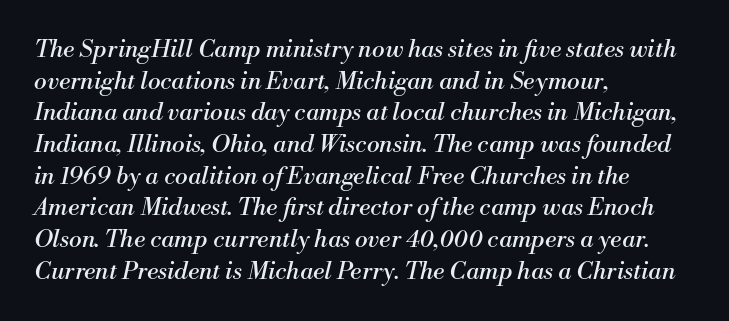
Q: Is the text bold? A: No.
Q: Is the text italic (slanted)? A: Yes, it leans right by about 13 degrees.
Q: Is the text underlined? A: No.
Q: How is the paragraph aligned? A: Left-aligned.
Q: Is the spacing between letters normal or unusually wide? A: Normal.
Q: Is the spacing between lines tight, normal or loose? A: Normal.
